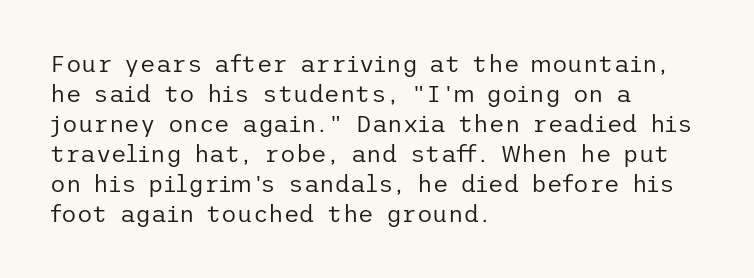
Q: Is the text bold? A: No.
Q: Is the text italic (slanted)? A: No, it is upright.
Q: Is the text underlined? A: No.
Q: How is the paragraph aligned? A: Left-aligned.
Q: Is the spacing between letters normal or unusually wide? A: Normal.
Q: Is the spacing between lines tight, normal or loose? A: Normal.
